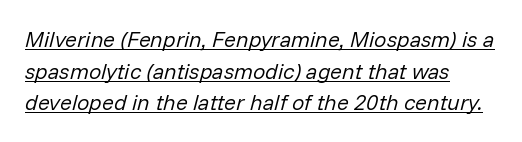
Q: Is the text bold? A: No.
Q: Is the text italic (slanted)? A: Yes, it leans right by about 14 degrees.
Q: Is the text underlined? A: Yes.
Q: How is the paragraph aligned? A: Left-aligned.
Q: Is the spacing between letters normal or unusually wide? A: Normal.
Q: Is the spacing between lines tight, normal or loose? A: Normal.
